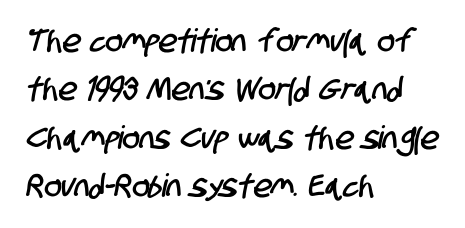
{"serif": "no", "width": "condensed", "stroke_contrast": "low", "x_height": "large", "monospaced": "no", "underline": "no", "align": "left", "line_spacing": "normal", "line_spacing_ratio": 1.51, "letter_spacing": "normal", "letter_spacing_em": 0.0, "glyph_px": 32}
